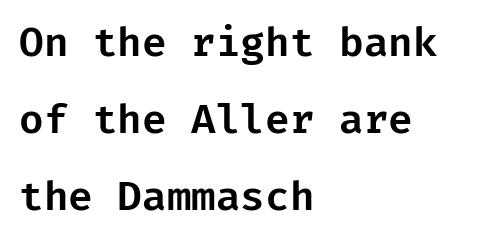
The image shows 40 px sans-serif type, upright; set left-aligned, loose line spacing (1.92x), normal letter spacing, not underlined; low stroke contrast and a medium x-height.
